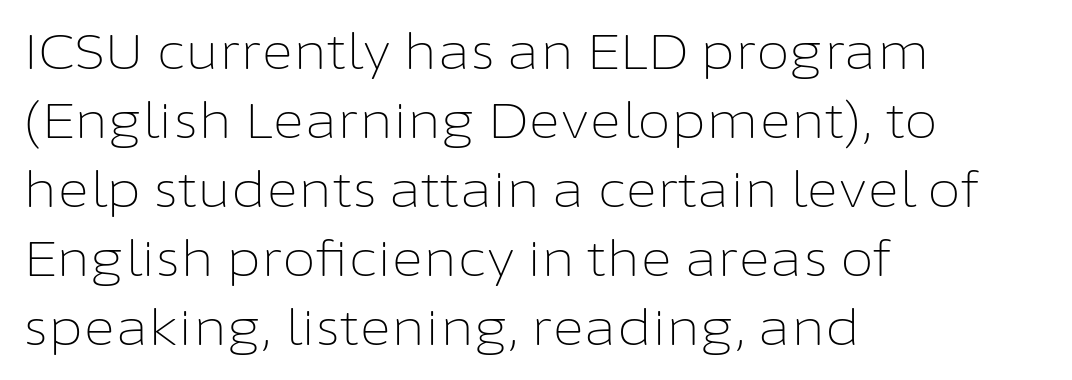
The image shows 49 px light sans-serif type, upright; set left-aligned, normal line spacing (1.41x), normal letter spacing, not underlined; low stroke contrast and a medium x-height.
